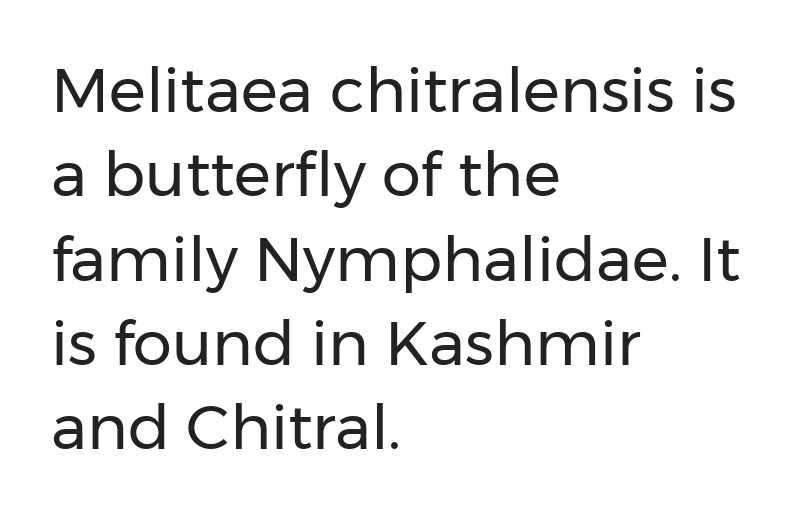
The image shows 62 px regular-weight sans-serif type, upright; set left-aligned, normal line spacing (1.36x), normal letter spacing, not underlined; low stroke contrast and a medium x-height.
